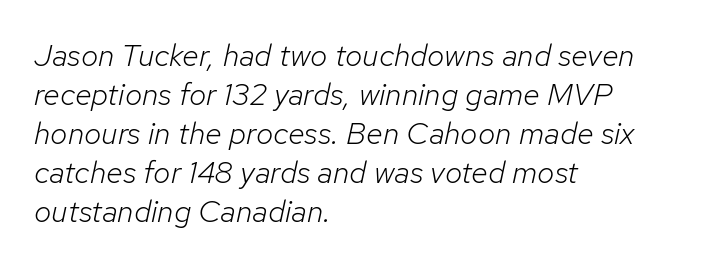
Q: Is the text bold? A: No.
Q: Is the text italic (slanted)? A: Yes, it leans right by about 12 degrees.
Q: Is the text underlined? A: No.
Q: How is the paragraph aligned? A: Left-aligned.
Q: Is the spacing between letters normal or unusually wide? A: Normal.
Q: Is the spacing between lines tight, normal or loose? A: Normal.
Q: Width (condensed, normal, or wide)? A: Normal.
Q: Stroke contrast? A: Low.
Q: x-height? A: Medium.
Q: Monospaced? A: No.
